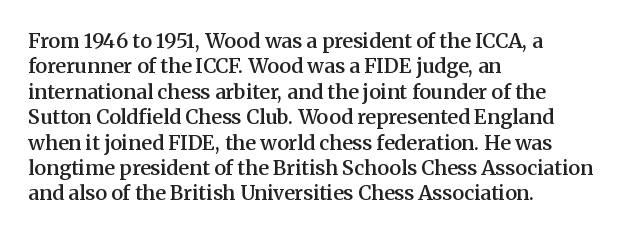
Do the letters lean? They stand straight. The string is rendered with underlining switched off. Look at the tracking — it's just the regular setting, nothing added. The passage shown is semibold, sitting just below true bold.
